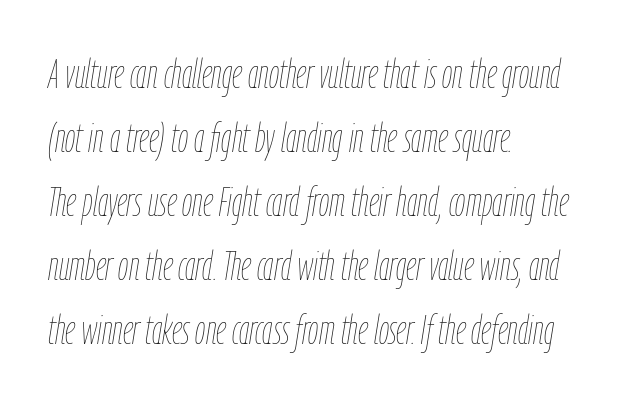
Nobody touched the tracking dial on this one. Type without underlining. There's an unmistakable incline to the writing here. Normally led — the rows are evenly, conventionally spaced.
